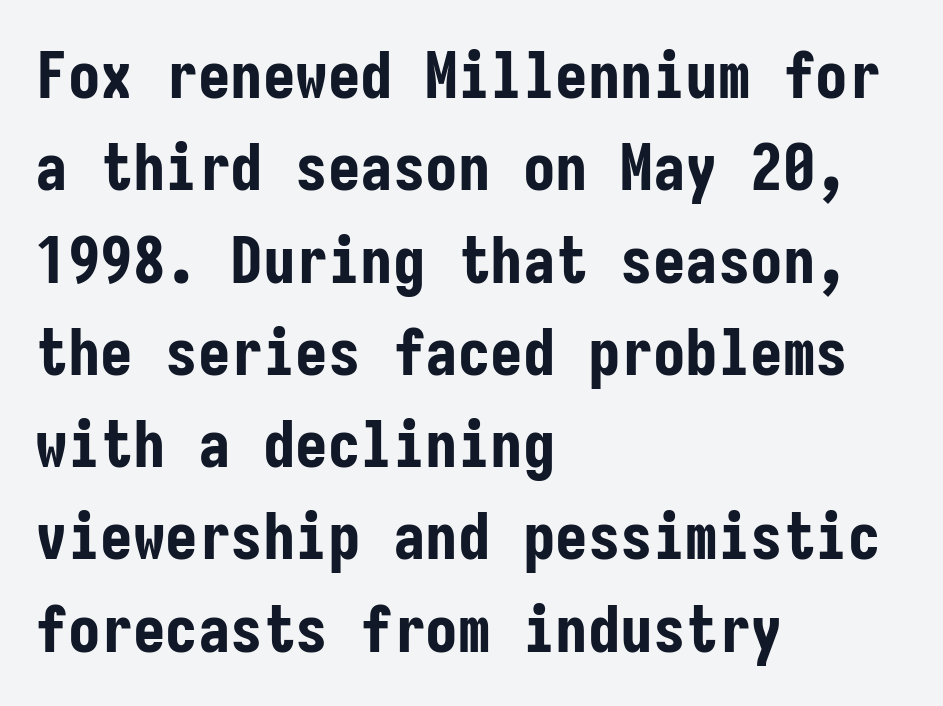
Q: Is the text bold? A: Yes.
Q: Is the text italic (slanted)? A: No, it is upright.
Q: Is the typeface a serif or a sans-serif typeface? A: Sans-serif.
Q: Is the text underlined? A: No.
Q: How is the paragraph aligned? A: Left-aligned.
Q: Is the spacing between letters normal or unusually wide? A: Normal.
Q: Is the spacing between lines tight, normal or loose? A: Normal.
Q: Width (condensed, normal, or wide)? A: Condensed.
Q: Stroke contrast? A: Low.
Q: x-height? A: Medium.
Q: Monospaced? A: Yes.
